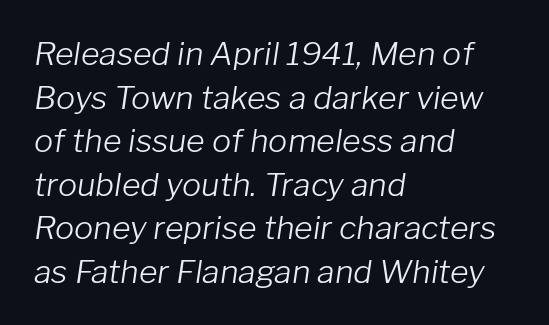
{"italic": "yes", "lean": "right", "slant_degrees": 8, "bold": "no", "weight": "light", "width": "normal", "stroke_contrast": "low", "x_height": "medium", "monospaced": "no", "underline": "no", "align": "left", "line_spacing": "normal", "line_spacing_ratio": 1.36, "letter_spacing": "normal", "letter_spacing_em": 0.0, "glyph_px": 32}
